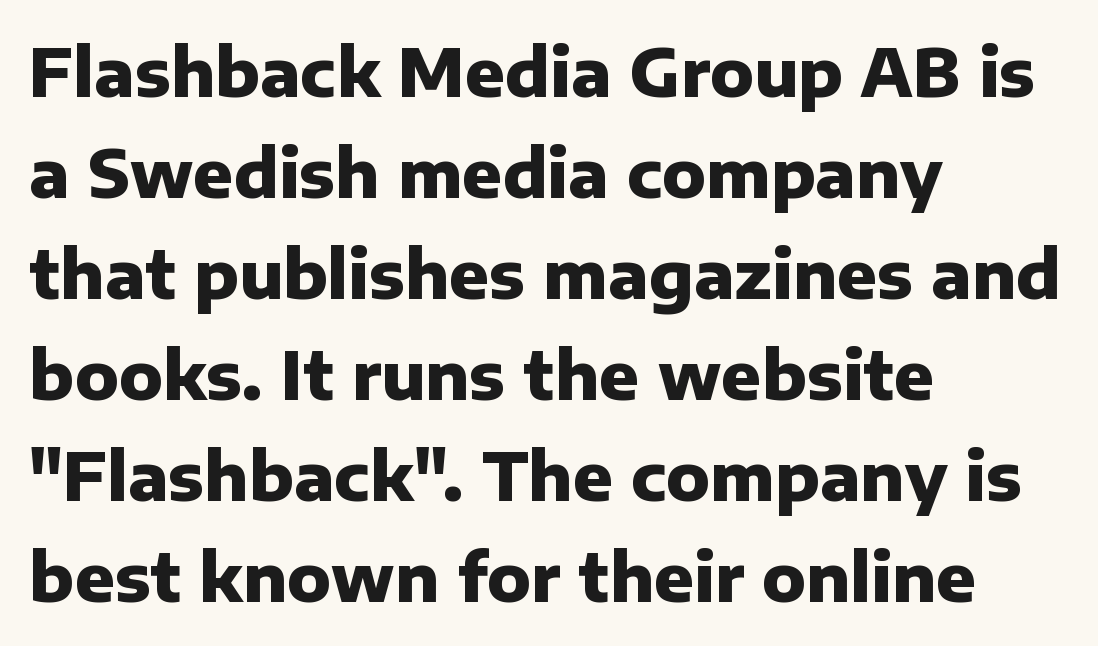
The paragraph has a hard left edge and a soft right edge. Leading matches the norm, producing a regular column. Letters rest on an invisible, unmarked baseline. Varying glyph widths throughout — classic text-font behaviour. Inter-character spacing is left at the font's built-in metrics. The letters are bold, with thick, heavy strokes.
